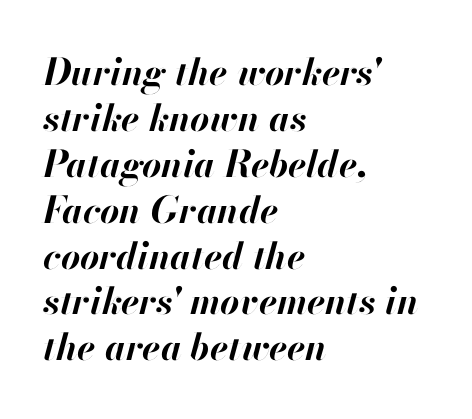
{"italic": "yes", "lean": "right", "slant_degrees": 13, "bold": "yes", "weight": "bold", "width": "normal", "stroke_contrast": "high", "x_height": "small", "monospaced": "no", "underline": "no", "align": "left", "line_spacing_ratio": 1.24, "letter_spacing": "normal", "letter_spacing_em": 0.0, "glyph_px": 37}
